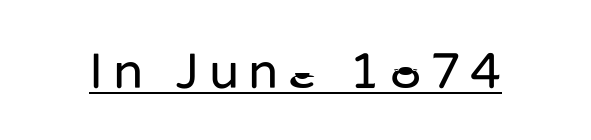
Q: Is the text bold? A: No.
Q: Is the text italic (slanted)? A: No, it is upright.
Q: Is the typeface a serif or a sans-serif typeface? A: Sans-serif.
Q: Is the text underlined? A: Yes.
Q: Width (condensed, normal, or wide)? A: Normal.
Q: Stroke contrast? A: Low.
Q: x-height? A: Medium.
Q: Monospaced? A: No.
